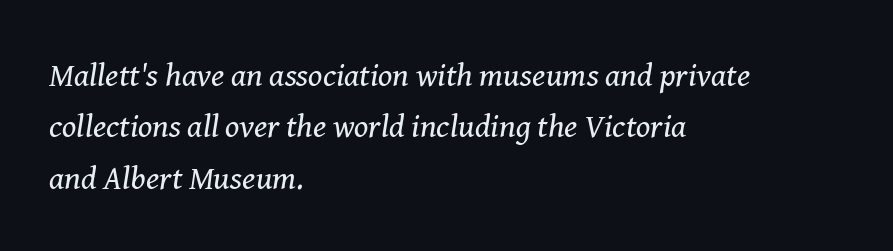
The letterforms sit at book weight or below. Horizontally, the lines are justified to the leading edge only. Look at the bottom of the vertical strokes: they flare into serifs here. Character widths vary here, with narrow letters taking less room than wide ones. Underline: absent.
